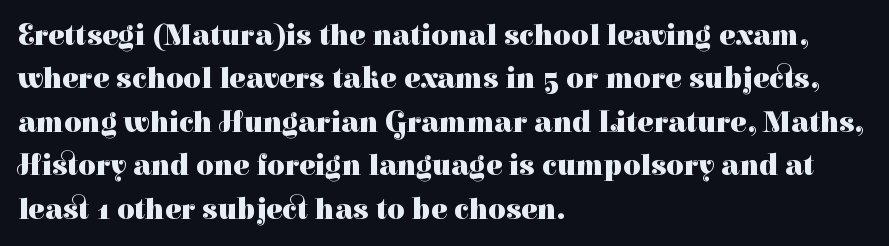
The image shows 30 px heavy serif type, upright; set left-aligned, normal line spacing (1.45x), normal letter spacing, not underlined; high stroke contrast and a medium x-height.
